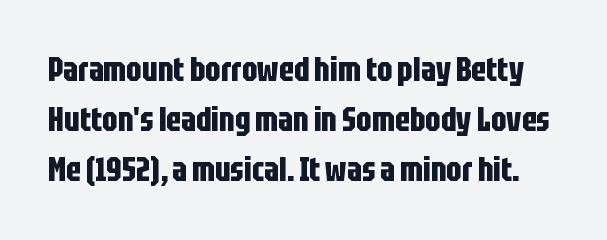
Q: Is the text bold? A: Yes.
Q: Is the text italic (slanted)? A: No, it is upright.
Q: Is the typeface a serif or a sans-serif typeface? A: Sans-serif.
Q: Is the text underlined? A: No.
Q: Is the spacing between letters normal or unusually wide? A: Normal.
Q: Is the spacing between lines tight, normal or loose? A: Normal.
Q: Width (condensed, normal, or wide)? A: Condensed.
Q: Stroke contrast? A: Low.
Q: x-height? A: Large.
Q: Monospaced? A: No.
